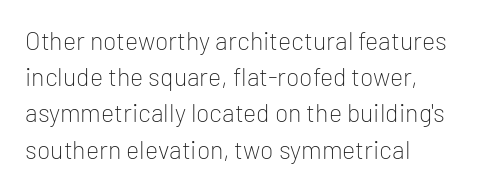
The cut favours lightness, reaching ordinary text weight at its darkest. Left-aligned paragraph, ragged on the right. There is no visible air inserted between adjacent glyphs. Has an underline been added? It has not. Upright lettering throughout. Leading matches the norm, producing a regular column.
